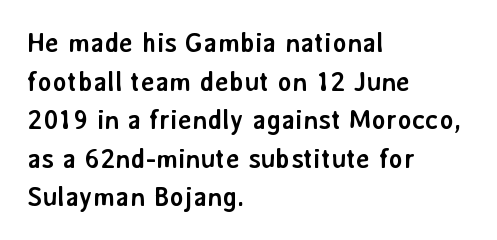
Q: Is the text bold? A: Yes.
Q: Is the text italic (slanted)? A: No, it is upright.
Q: Is the text underlined? A: No.
Q: How is the paragraph aligned? A: Left-aligned.
Q: Is the spacing between letters normal or unusually wide? A: Normal.
Q: Is the spacing between lines tight, normal or loose? A: Normal.
